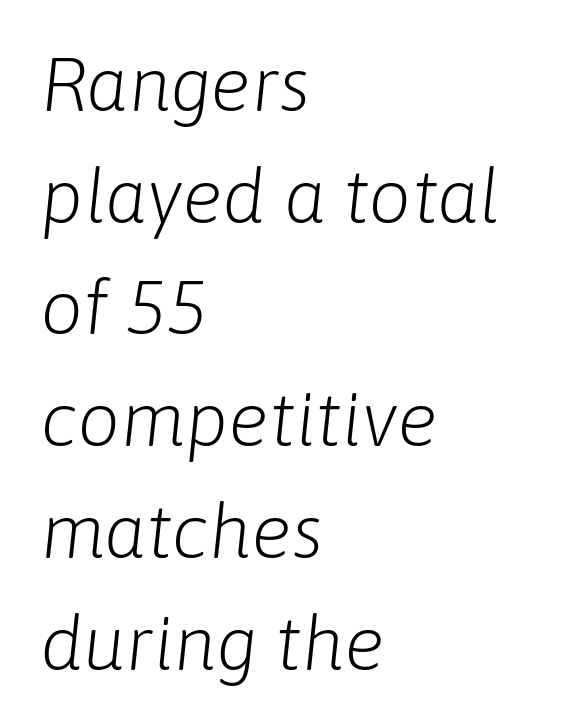
The image shows 76 px light type, italic (leaning right); set left-aligned, normal line spacing (1.47x), normal letter spacing, not underlined; low stroke contrast and a medium x-height.
